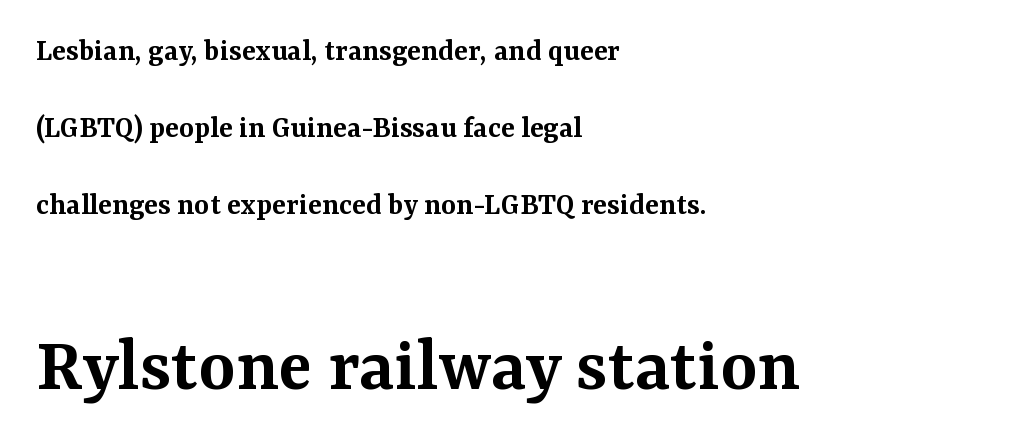
The type is set solid horizontally, with unmodified tracking. Here the designer chose a conventional face with non-uniform glyph widths. The line-height multiplier appears high, well above default. Teacher's note: observe the even left margin — that is flush-left alignment. Scale increases going downward across the two blocks.
